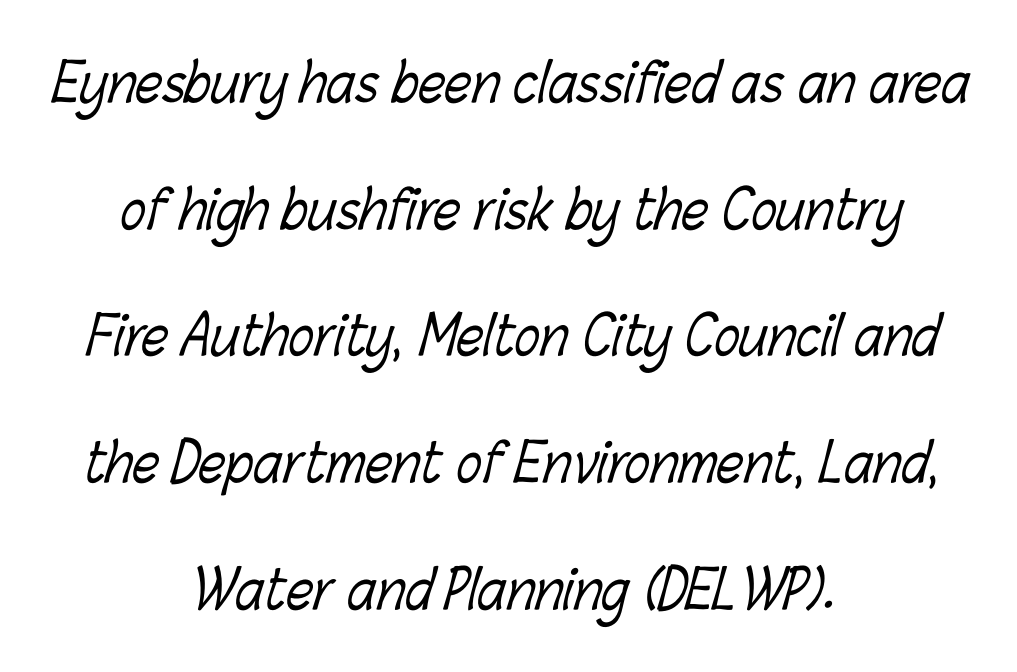
Q: Is the text bold? A: No.
Q: Is the text underlined? A: No.
Q: How is the paragraph aligned? A: Centered.
Q: Is the spacing between letters normal or unusually wide? A: Normal.
Q: Is the spacing between lines tight, normal or loose? A: Loose.
Q: Width (condensed, normal, or wide)? A: Condensed.
Q: Stroke contrast? A: Low.
Q: x-height? A: Medium.
Q: Monospaced? A: No.
